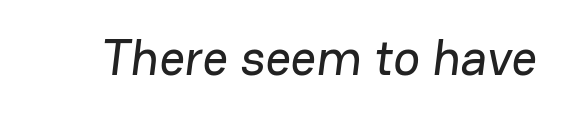
Here the designer chose a conventional face with non-uniform glyph widths. Type style note: lacks serifs. The strip under each line holds only bare page. Students, note that the glyphs here touch the page at normal intervals.
